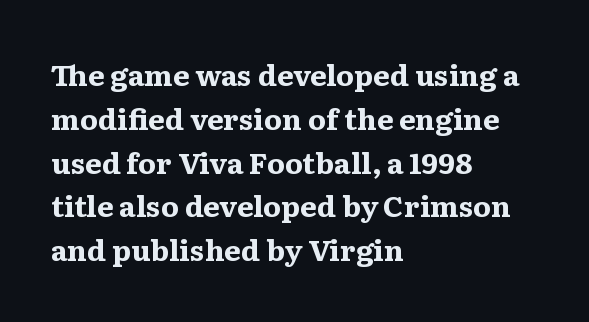
The image shows 29 px bold, wide serif type, upright; set left-aligned, normal line spacing (1.51x), normal letter spacing, not underlined; medium stroke contrast and a medium x-height.
